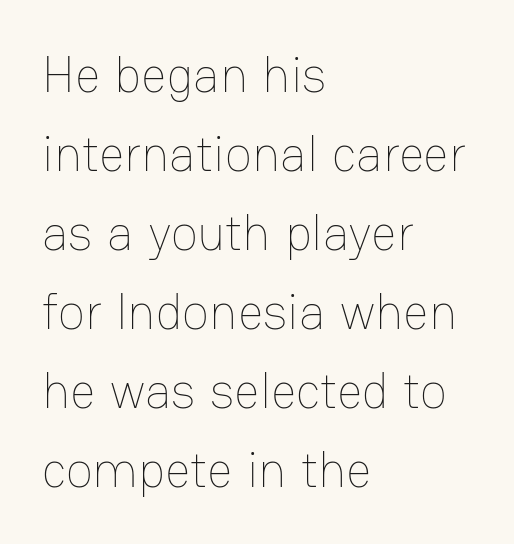
Tall strokes in this sample are plumb rather than angled. Check under the words: just untouched page. You could not count columns in this text — the font is proportionally spaced. Leading: standard.
